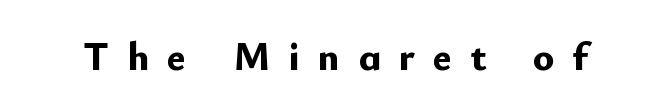
Here the glyphs are tracked loosely, breaking word shapes into spaced letters. The strip under each line holds only bare page. I'd describe the lettering as bold — thick and assertive. The axis of the letterforms is exactly vertical.
